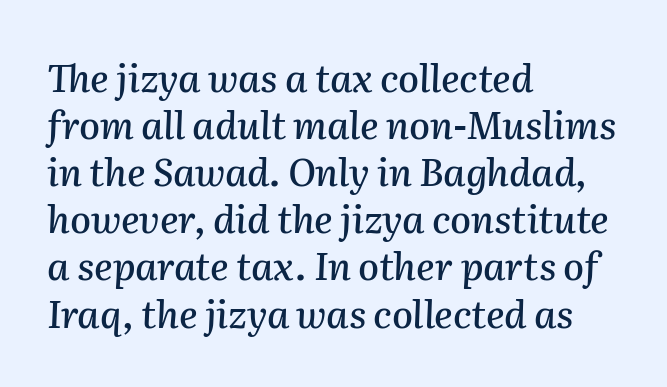
{"italic": "yes", "lean": "right", "slant_degrees": 2, "width": "normal", "stroke_contrast": "medium", "x_height": "medium", "monospaced": "no", "underline": "no", "align": "left", "line_spacing_ratio": 1.24, "letter_spacing": "normal", "letter_spacing_em": 0.0, "glyph_px": 38}
